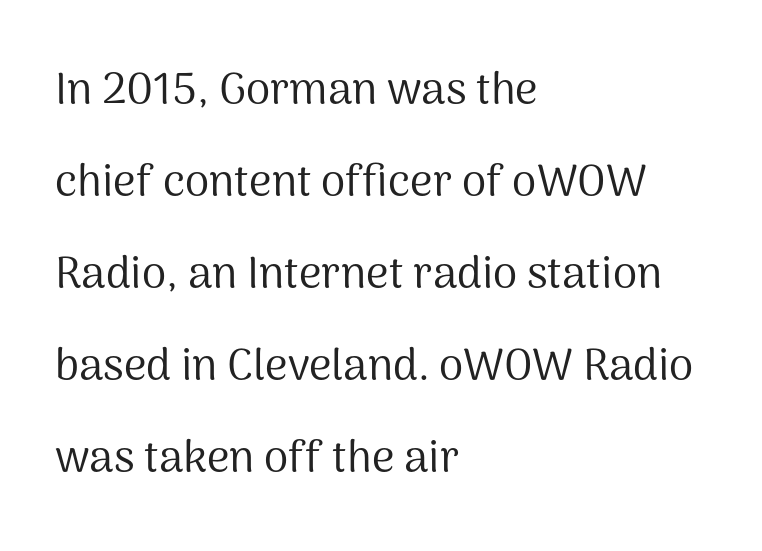
{"serif": "no", "italic": "no", "bold": "no", "weight": "regular", "width": "normal", "stroke_contrast": "medium", "x_height": "medium", "monospaced": "no", "underline": "no", "align": "left", "line_spacing": "loose", "line_spacing_ratio": 2.09, "letter_spacing": "normal", "letter_spacing_em": 0.0, "glyph_px": 44}
